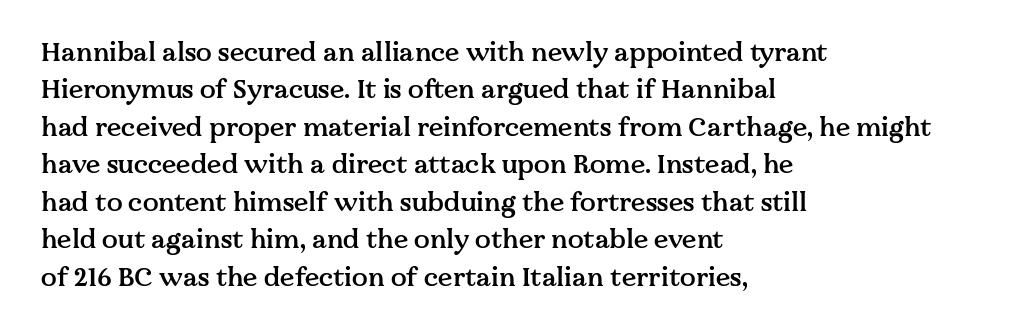
One-word summary of the alignment: left. A bit beefed up — I'd call it semibold rather than bold. Normally led — the rows are evenly, conventionally spaced. Bare-footed words on every line. If you drew a line through each stem, it would be perfectly vertical.
